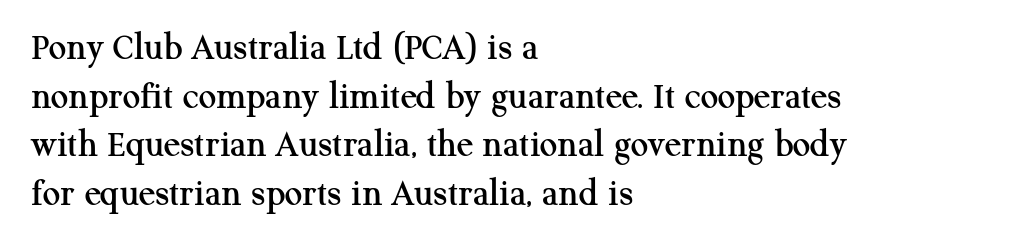
The image shows 39 px serif type, upright; set left-aligned, normal line spacing (1.25x), normal letter spacing, not underlined; medium stroke contrast and a medium x-height.
